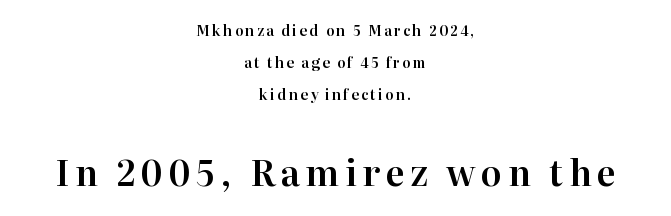
Q: Is the text italic (slanted)? A: No, it is upright.
Q: Is the typeface a serif or a sans-serif typeface? A: Serif.
Q: Is the text underlined? A: No.
Q: How is the paragraph aligned? A: Centered.
Q: Is the spacing between lines tight, normal or loose? A: Loose.
Q: Which block of text is set in a larger size, the first (top) or the second (bottom)? A: The second (bottom) one.
Q: Width (condensed, normal, or wide)? A: Normal.
Q: Stroke contrast? A: High.
Q: x-height? A: Medium.
Q: Monospaced? A: No.
